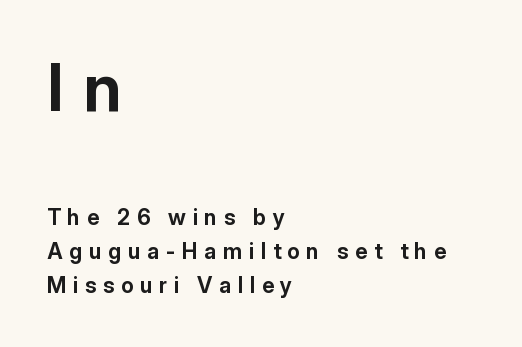
Q: Is the text bold? A: Yes.
Q: Is the text italic (slanted)? A: No, it is upright.
Q: Is the typeface a serif or a sans-serif typeface? A: Sans-serif.
Q: Is the text underlined? A: No.
Q: How is the paragraph aligned? A: Left-aligned.
Q: Is the spacing between letters normal or unusually wide? A: Unusually wide.
Q: Is the spacing between lines tight, normal or loose? A: Normal.
Q: Which block of text is set in a larger size, the first (top) or the second (bottom)? A: The first (top) one.
Q: Width (condensed, normal, or wide)? A: Normal.
Q: Stroke contrast? A: Low.
Q: x-height? A: Medium.
Q: Monospaced? A: No.
